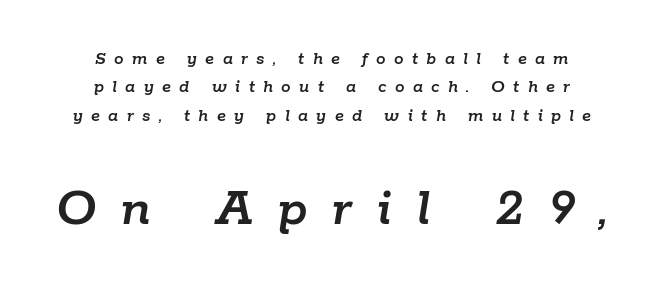
Q: Is the text italic (slanted)? A: Yes, it leans right by about 9 degrees.
Q: Is the text underlined? A: No.
Q: How is the paragraph aligned? A: Centered.
Q: Is the spacing between letters normal or unusually wide? A: Unusually wide.
Q: Is the spacing between lines tight, normal or loose? A: Normal.
Q: Which block of text is set in a larger size, the first (top) or the second (bottom)? A: The second (bottom) one.
Q: Width (condensed, normal, or wide)? A: Normal.
Q: Stroke contrast? A: Low.
Q: x-height? A: Medium.
Q: Monospaced? A: No.
